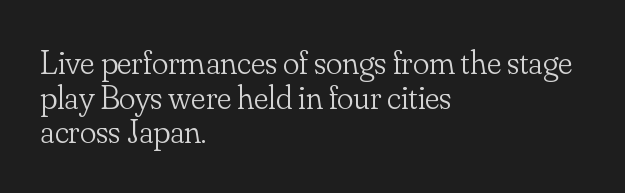
{"serif": "yes", "italic": "no", "bold": "no", "weight": "light", "width": "normal", "stroke_contrast": "low", "x_height": "small", "monospaced": "no", "underline": "no", "align": "left", "line_spacing": "tight", "line_spacing_ratio": 1.02, "letter_spacing": "normal", "letter_spacing_em": 0.0, "glyph_px": 34}
